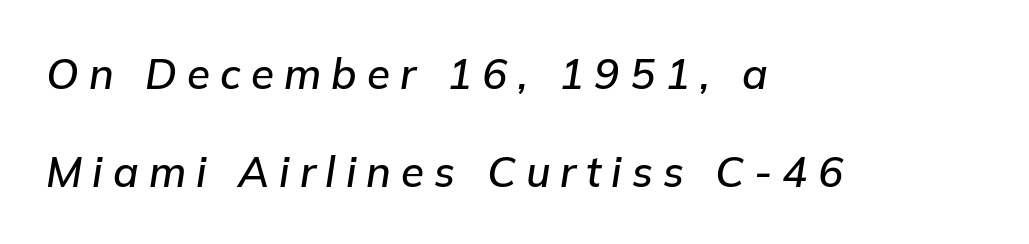
The image shows 42 px text type, italic (leaning right); set left-aligned, loose line spacing (2.33x), unusually wide letter spacing (+0.24 em), not underlined; low stroke contrast and a medium x-height.
